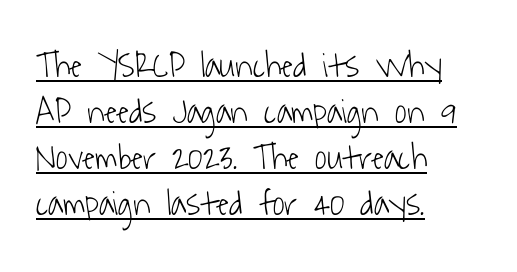
{"serif": "no", "bold": "no", "weight": "light", "width": "condensed", "stroke_contrast": "low", "x_height": "medium", "monospaced": "no", "underline": "yes", "align": "left", "line_spacing": "normal", "line_spacing_ratio": 1.28, "letter_spacing": "normal", "letter_spacing_em": 0.0, "glyph_px": 36}
